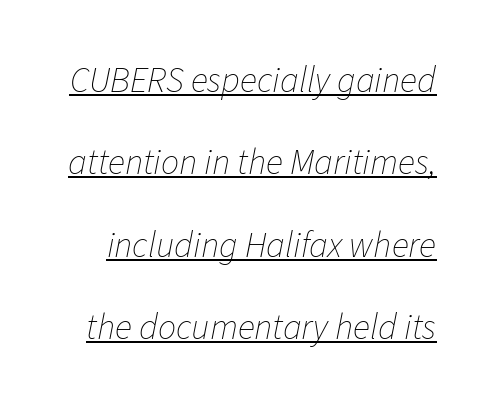
The image shows 36 px thin type, italic (leaning right); set loose line spacing (2.29x), normal letter spacing, underlined; low stroke contrast and a medium x-height.
